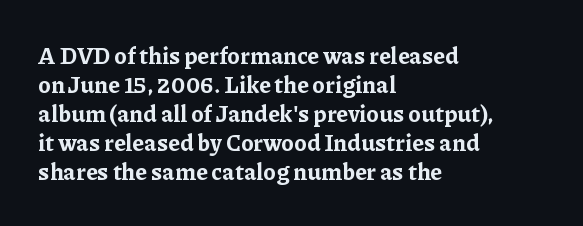
{"italic": "no", "bold": "yes", "underline": "no", "align": "left", "line_spacing": "normal", "line_spacing_ratio": 1.26, "letter_spacing": "normal", "letter_spacing_em": 0.0, "glyph_px": 23}
